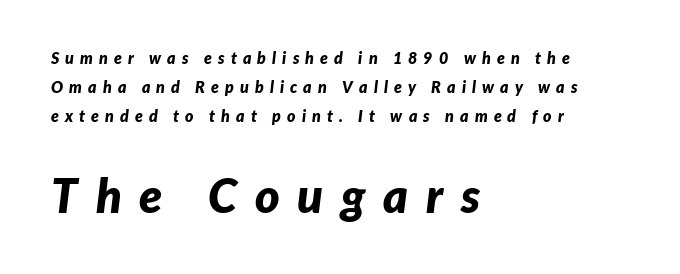
Q: Is the text bold? A: Yes.
Q: Is the text italic (slanted)? A: Yes, it leans right by about 7 degrees.
Q: Is the text underlined? A: No.
Q: How is the paragraph aligned? A: Left-aligned.
Q: Is the spacing between letters normal or unusually wide? A: Unusually wide.
Q: Which block of text is set in a larger size, the first (top) or the second (bottom)? A: The second (bottom) one.
Q: Width (condensed, normal, or wide)? A: Normal.
Q: Stroke contrast? A: Low.
Q: x-height? A: Medium.
Q: Monospaced? A: No.
